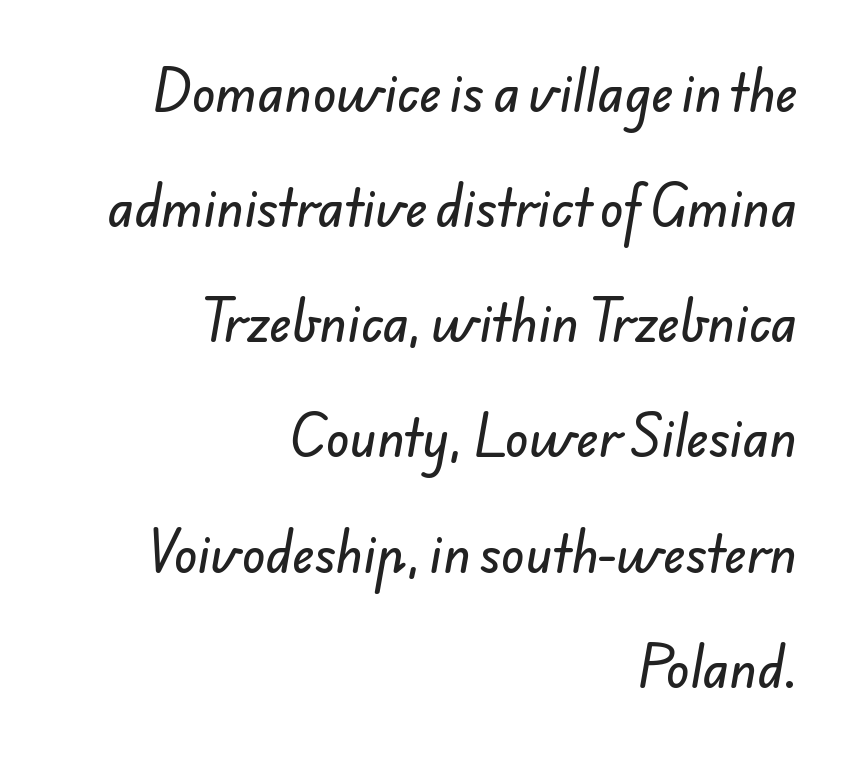
The image shows 49 px sans-serif type; set right-aligned, loose line spacing (2.35x), normal letter spacing, not underlined; low stroke contrast and a small x-height.
